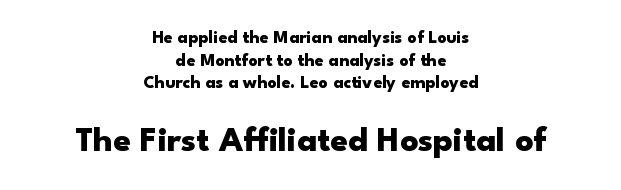
Q: Is the text bold? A: Yes.
Q: Is the text italic (slanted)? A: No, it is upright.
Q: Is the typeface a serif or a sans-serif typeface? A: Sans-serif.
Q: Is the text underlined? A: No.
Q: How is the paragraph aligned? A: Centered.
Q: Is the spacing between letters normal or unusually wide? A: Normal.
Q: Is the spacing between lines tight, normal or loose? A: Normal.
Q: Which block of text is set in a larger size, the first (top) or the second (bottom)? A: The second (bottom) one.
Q: Width (condensed, normal, or wide)? A: Wide.
Q: Stroke contrast? A: Low.
Q: x-height? A: Small.
Q: Monospaced? A: No.
